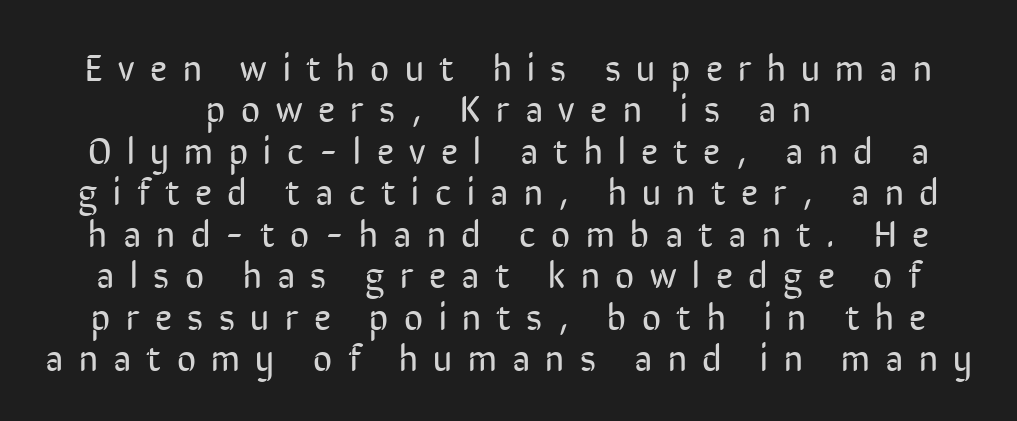
Q: Is the text bold? A: No.
Q: Is the text italic (slanted)? A: No, it is upright.
Q: Is the typeface a serif or a sans-serif typeface? A: Sans-serif.
Q: Is the text underlined? A: No.
Q: How is the paragraph aligned? A: Centered.
Q: Is the spacing between letters normal or unusually wide? A: Unusually wide.
Q: Is the spacing between lines tight, normal or loose? A: Tight.
Q: Width (condensed, normal, or wide)? A: Condensed.
Q: Stroke contrast? A: Low.
Q: x-height? A: Medium.
Q: Monospaced? A: No.
